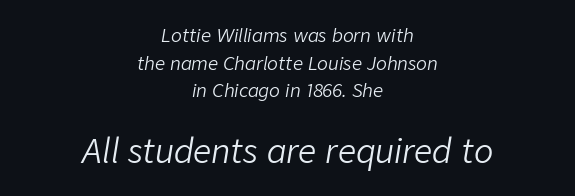
{"italic": "yes", "lean": "right", "slant_degrees": 9, "bold": "no", "weight": "light", "width": "normal", "stroke_contrast": "low", "x_height": "medium", "monospaced": "no", "underline": "no", "align": "center", "line_spacing": "normal", "line_spacing_ratio": 1.53, "letter_spacing": "normal", "letter_spacing_em": 0.0, "larger_block": "second", "size_ratio": 1.78, "glyph_px": 32}
